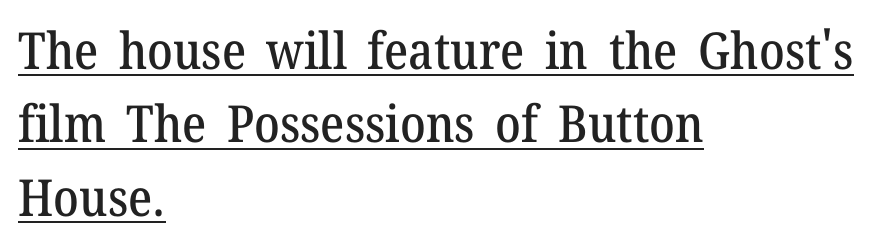
Unlike italic type, these characters show no tilt at all. Left-aligned paragraph, ragged on the right. Does a line run under the words? Yes, clearly. A typesetter would label this face a serif. Character widths vary here, with narrow letters taking less room than wide ones.
